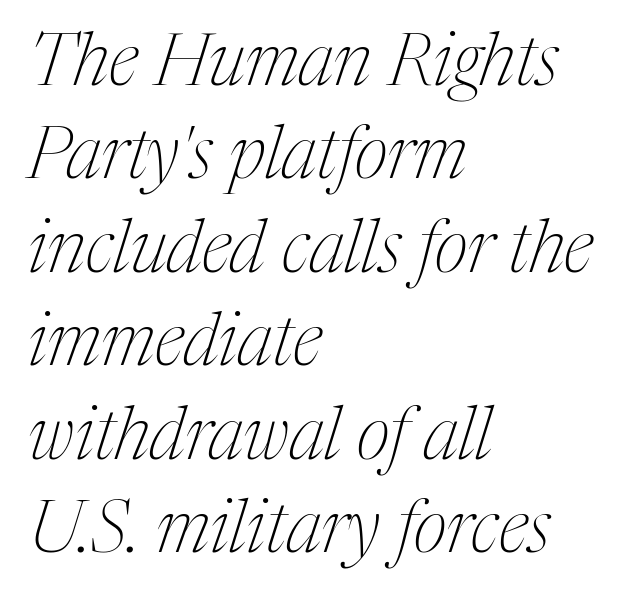
Q: Is the text bold? A: No.
Q: Is the text italic (slanted)? A: Yes, it leans right by about 17 degrees.
Q: Is the typeface a serif or a sans-serif typeface? A: Serif.
Q: Is the text underlined? A: No.
Q: How is the paragraph aligned? A: Left-aligned.
Q: Is the spacing between letters normal or unusually wide? A: Normal.
Q: Is the spacing between lines tight, normal or loose? A: Normal.
Q: Width (condensed, normal, or wide)? A: Condensed.
Q: Stroke contrast? A: Medium.
Q: x-height? A: Medium.
Q: Monospaced? A: No.
